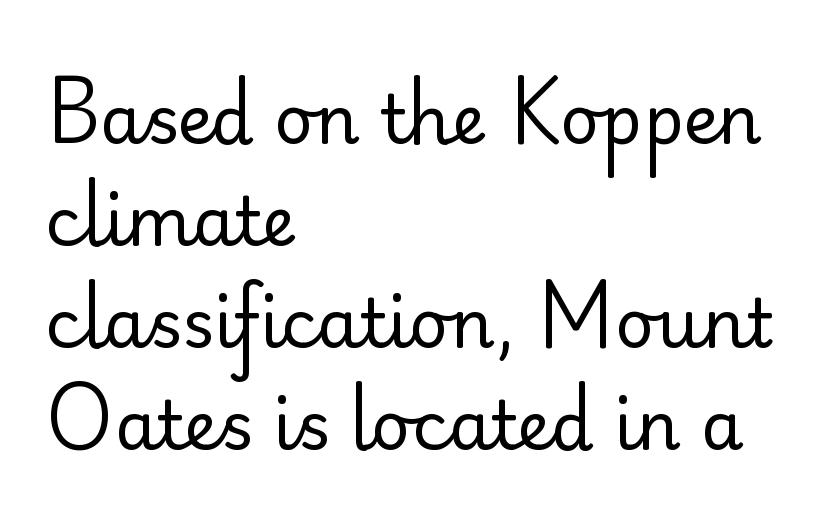
{"serif": "no", "italic": "no", "bold": "no", "weight": "regular", "width": "normal", "stroke_contrast": "low", "x_height": "small", "monospaced": "no", "underline": "no", "align": "left", "line_spacing": "normal", "line_spacing_ratio": 1.5, "letter_spacing": "normal", "letter_spacing_em": 0.0, "glyph_px": 68}
